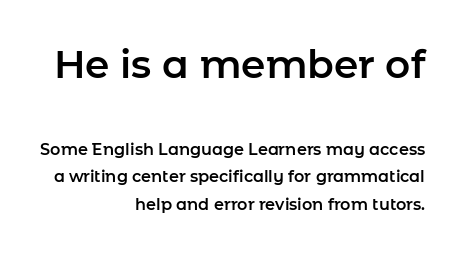
The face used here is a sans, in the tradition of grotesques and geometrics. Any mark beneath the type? The region is blank. These lines are set flush right with a ragged left edge. The designer gave the opening block more size than the closing block. In terms of letterspacing, this is plain default setting.
